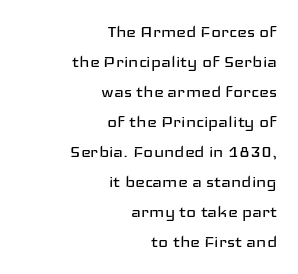
{"italic": "no", "bold": "no", "underline": "no", "align": "right", "line_spacing": "normal", "line_spacing_ratio": 1.43, "letter_spacing": "normal", "letter_spacing_em": 0.0, "glyph_px": 21}
